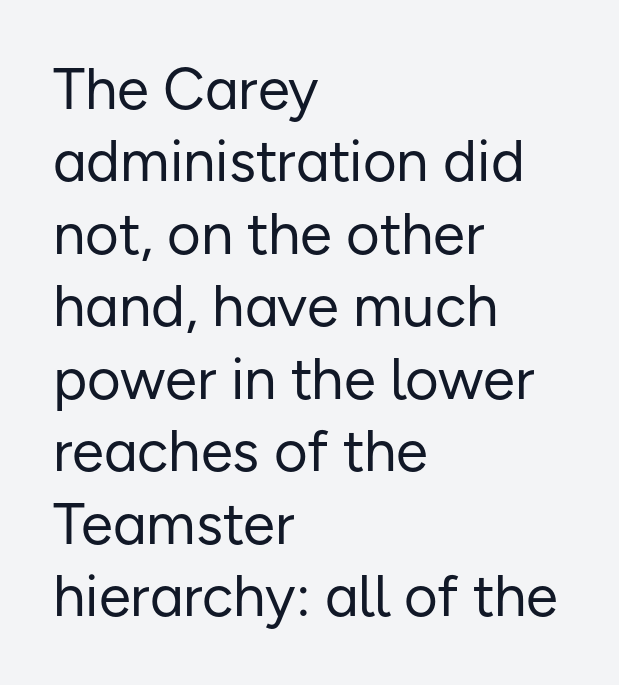
Q: Is the text bold? A: No.
Q: Is the text italic (slanted)? A: No, it is upright.
Q: Is the typeface a serif or a sans-serif typeface? A: Sans-serif.
Q: Is the text underlined? A: No.
Q: How is the paragraph aligned? A: Left-aligned.
Q: Is the spacing between letters normal or unusually wide? A: Normal.
Q: Is the spacing between lines tight, normal or loose? A: Normal.
Q: Width (condensed, normal, or wide)? A: Normal.
Q: Stroke contrast? A: Low.
Q: x-height? A: Medium.
Q: Monospaced? A: No.
